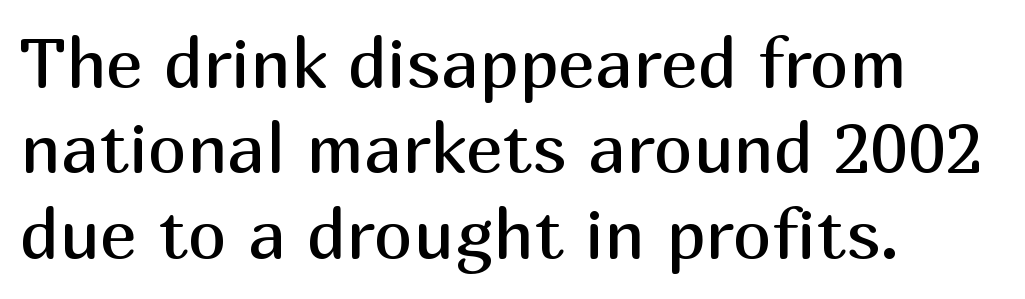
If you drew a line through each stem, it would be perfectly vertical. Horizontal alignment here is leftward, the default for most running prose. Does extra space separate the letters? No, they use regular spacing. The type family on display is of the sans-serif kind.
